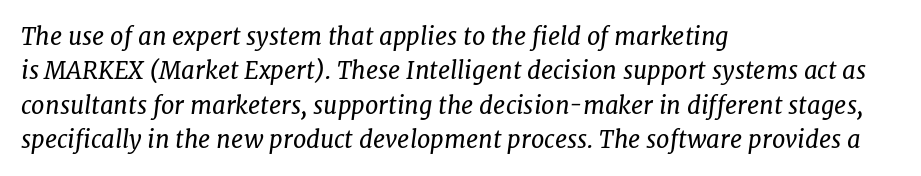
The specimen reads as italic at a glance. What's the leading like? Ordinary, nothing unusual. Is the stroke heavy? The answer is a plain regular-or-lighter. Type without underlining. How are the letters spaced? Ordinarily, with no added tracking. Short and long lines alike share a common starting point at left.
